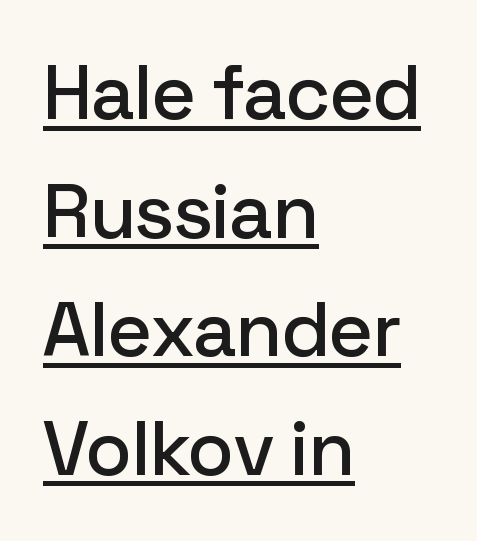
The image shows 77 px sans-serif type, upright; set left-aligned, normal line spacing (1.54x), normal letter spacing, underlined; low stroke contrast and a medium x-height.
